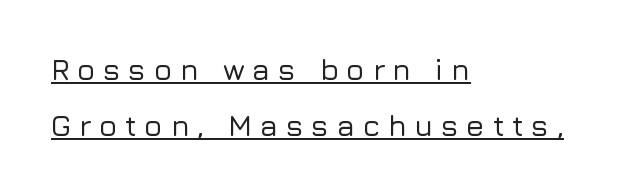
Observe the absence of serifs on each vertical stroke in this sample. Does extra space separate the letters? Yes, quite a lot of it. Short and long lines alike share a common starting point at left. Looks like regular typesetting: each glyph gets only the width it needs. Vertical strokes here are truly vertical. The string is rendered with underlining switched on.
